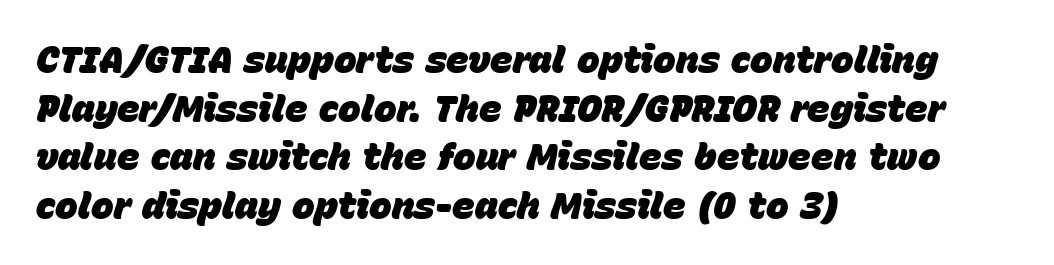
Q: Is the text bold? A: Yes.
Q: Is the text italic (slanted)? A: Yes, it leans right by about 15 degrees.
Q: Is the text underlined? A: No.
Q: How is the paragraph aligned? A: Left-aligned.
Q: Is the spacing between letters normal or unusually wide? A: Normal.
Q: Is the spacing between lines tight, normal or loose? A: Normal.
Q: Width (condensed, normal, or wide)? A: Normal.
Q: Stroke contrast? A: Low.
Q: x-height? A: Large.
Q: Monospaced? A: No.
